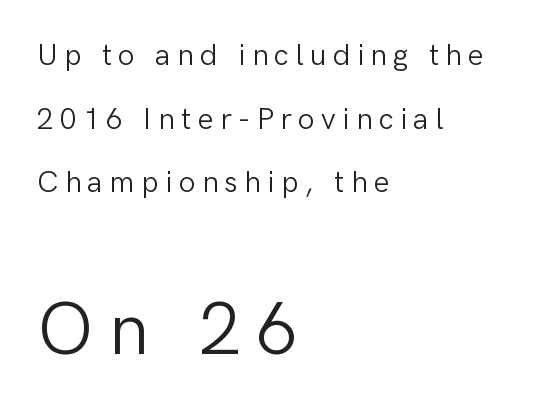
A typesetter would call this leading open, well beyond the default. You get the small type first, then a jump to larger type. There is plenty of visible air inserted between adjacent glyphs. These lines are rendered in a variable-pitch font. The compositor pushed each line to the left boundary.
